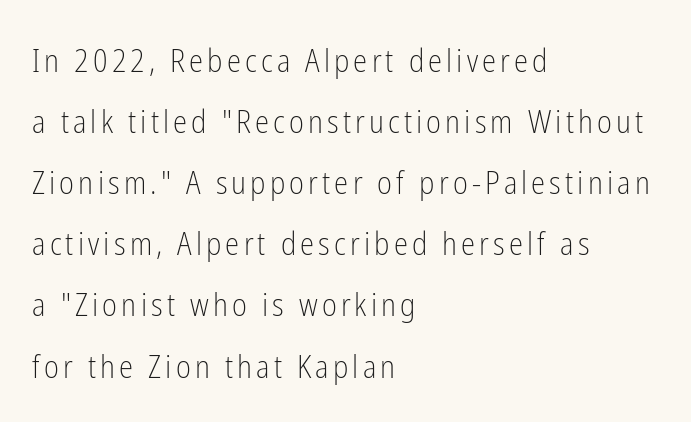
The image shows 32 px light, condensed sans-serif type, upright; set left-aligned, loose line spacing (1.91x), not underlined; low stroke contrast and a medium x-height.
